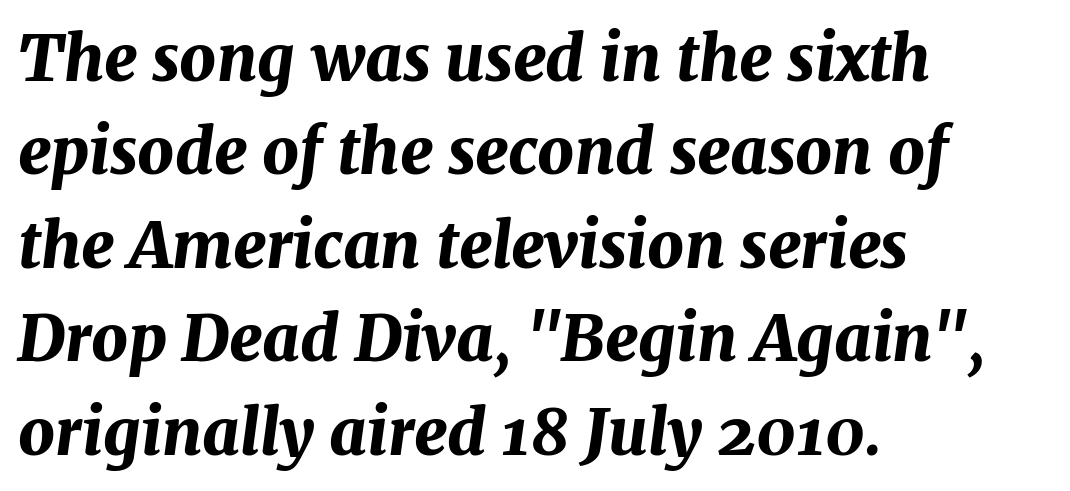
Its strokes are broad and dark, the hallmark of bold type. The face used here has a pronounced slope to its letters. What's the leading like? Ordinary, nothing unusual. Nothing unusual about the tracking: characters are spaced as the font intends.
